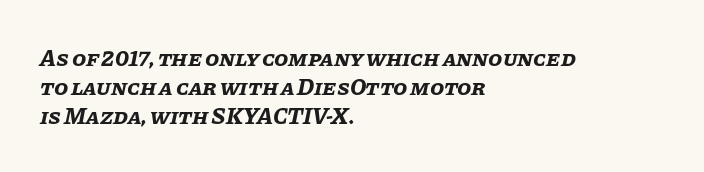
{"italic": "yes", "lean": "right", "slant_degrees": 11, "bold": "yes", "underline": "no", "align": "left", "line_spacing": "normal", "line_spacing_ratio": 1.26, "letter_spacing": "normal", "letter_spacing_em": 0.0, "glyph_px": 23}
